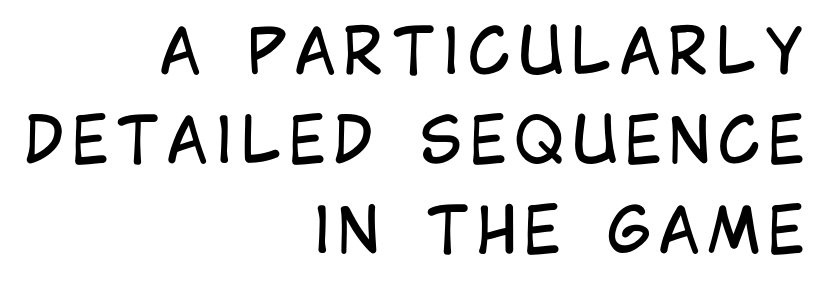
The font sits on the lighter half of the weight spectrum, regular included. Rendered with straight, roman letterforms. Short and long lines alike share a common ending point at right. Typographically, this falls in the sans-serif category. Do the characters align in a grid? No, the font is proportional. Evenly set lines give the paragraph a standard silhouette.
